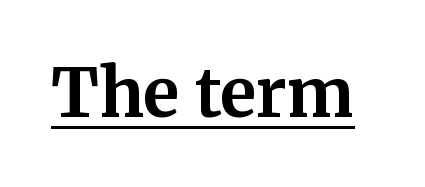
Q: Is the text bold? A: Yes.
Q: Is the text italic (slanted)? A: No, it is upright.
Q: Is the typeface a serif or a sans-serif typeface? A: Serif.
Q: Is the text underlined? A: Yes.
Q: Is the spacing between letters normal or unusually wide? A: Normal.
Q: Width (condensed, normal, or wide)? A: Normal.
Q: Stroke contrast? A: Medium.
Q: x-height? A: Medium.
Q: Monospaced? A: No.
